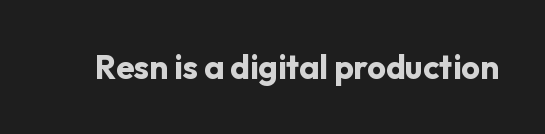
{"serif": "no", "italic": "no", "bold": "yes", "weight": "bold", "width": "normal", "stroke_contrast": "low", "x_height": "medium", "monospaced": "no", "underline": "no", "letter_spacing": "normal", "letter_spacing_em": 0.0, "glyph_px": 33}
